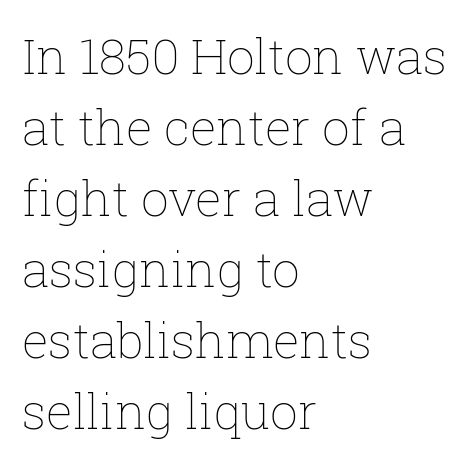
The image shows 49 px thin type, upright; set left-aligned, normal line spacing (1.45x), normal letter spacing, not underlined; low stroke contrast and a medium x-height.
